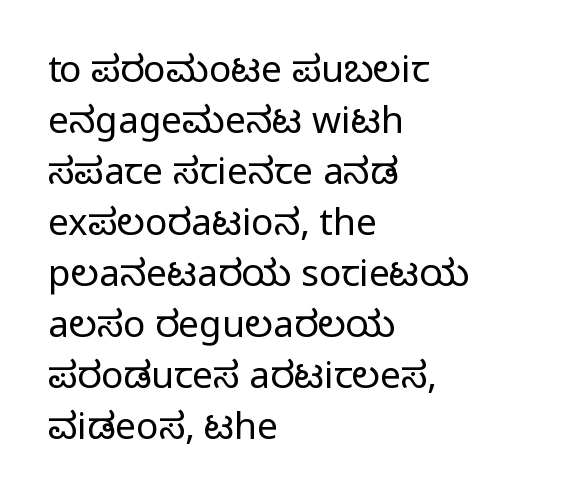
Characters follow at the spacing the type designer built in. Horizontal alignment here is leftward, the default for most running prose. The specimen reads as upright at a glance. Underlining? Definitely not there. Line spacing here is normal.
